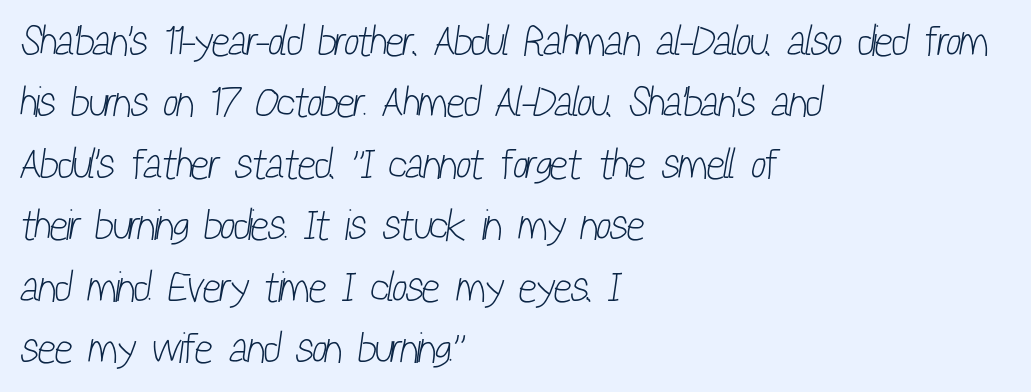
{"serif": "no", "bold": "no", "weight": "light", "width": "condensed", "stroke_contrast": "low", "x_height": "medium", "monospaced": "no", "underline": "no", "align": "left", "line_spacing": "normal", "line_spacing_ratio": 1.43, "letter_spacing": "normal", "letter_spacing_em": 0.0, "glyph_px": 43}
